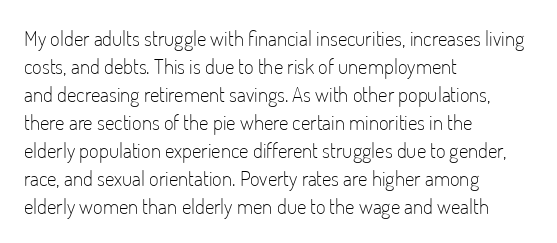
The paragraph has a hard left edge and a soft right edge. Rows of type keep a routine distance in the vertical direction. The letters sit at their default tracking, neither squeezed nor spread. Posture: vertical.
